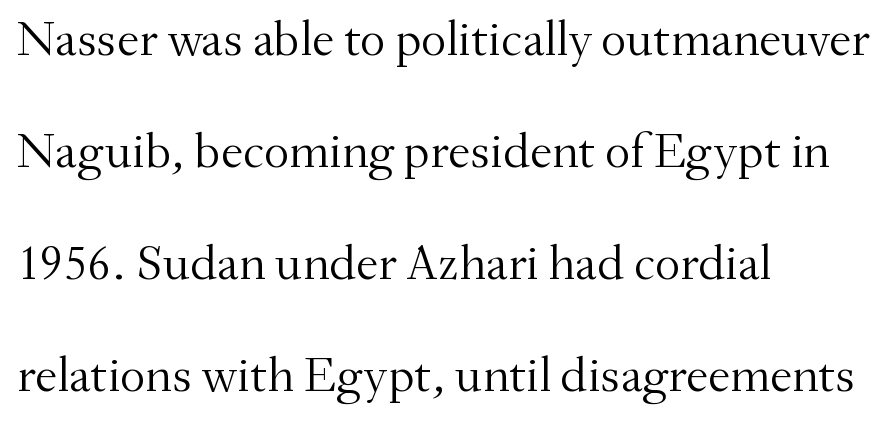
Note the varied advance widths — an 'i' is clearly narrower than an 'm'. The type sits square on the baseline with zero lean. Standard letterfit; no display-style spreading of the glyphs. Check where the strokes stop: tiny serifs finish them off.
